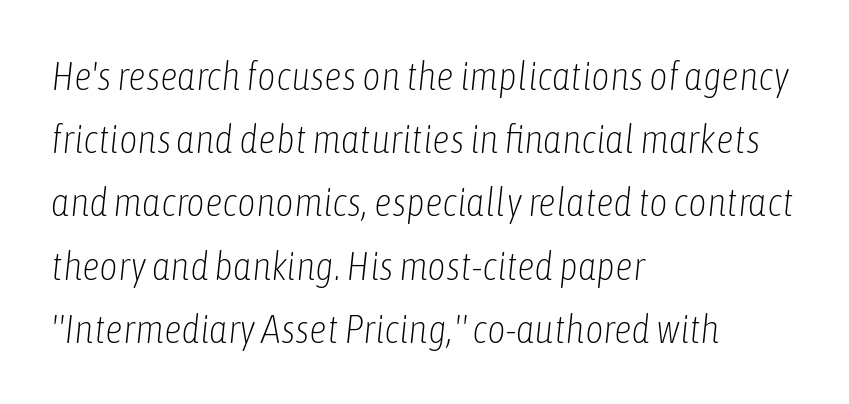
Q: Is the text bold? A: No.
Q: Is the text italic (slanted)? A: Yes, it leans right by about 6 degrees.
Q: Is the text underlined? A: No.
Q: How is the paragraph aligned? A: Left-aligned.
Q: Is the spacing between letters normal or unusually wide? A: Normal.
Q: Is the spacing between lines tight, normal or loose? A: Normal.
Q: Width (condensed, normal, or wide)? A: Condensed.
Q: Stroke contrast? A: Low.
Q: x-height? A: Medium.
Q: Monospaced? A: No.
